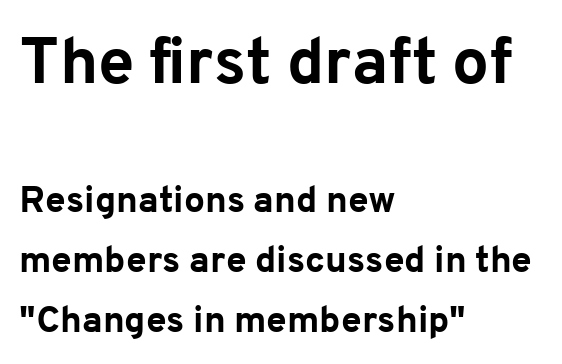
Q: Is the text bold? A: Yes.
Q: Is the text italic (slanted)? A: No, it is upright.
Q: Is the typeface a serif or a sans-serif typeface? A: Sans-serif.
Q: Is the text underlined? A: No.
Q: How is the paragraph aligned? A: Left-aligned.
Q: Is the spacing between letters normal or unusually wide? A: Normal.
Q: Is the spacing between lines tight, normal or loose? A: Normal.
Q: Which block of text is set in a larger size, the first (top) or the second (bottom)? A: The first (top) one.
Q: Width (condensed, normal, or wide)? A: Normal.
Q: Stroke contrast? A: Low.
Q: x-height? A: Medium.
Q: Monospaced? A: No.
